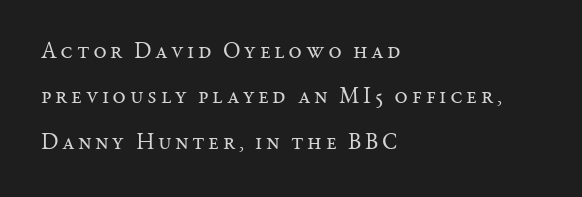
Q: Is the text bold? A: No.
Q: Is the text italic (slanted)? A: No, it is upright.
Q: Is the text underlined? A: No.
Q: How is the paragraph aligned? A: Left-aligned.
Q: Is the spacing between lines tight, normal or loose? A: Loose.
